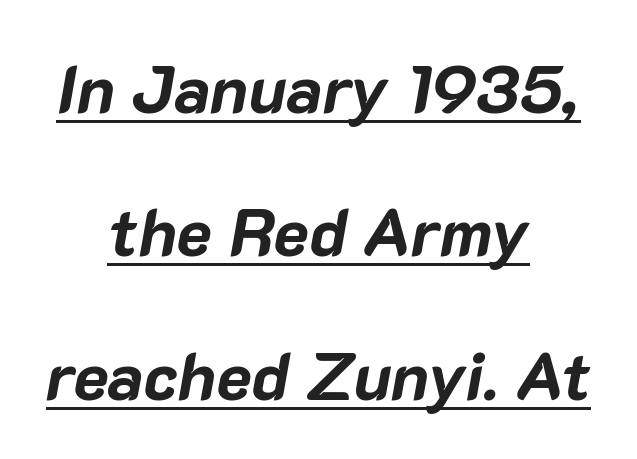
The image shows 67 px bold type, italic (leaning right); set centered, loose line spacing (2.14x), normal letter spacing, underlined; low stroke contrast and a medium x-height.
